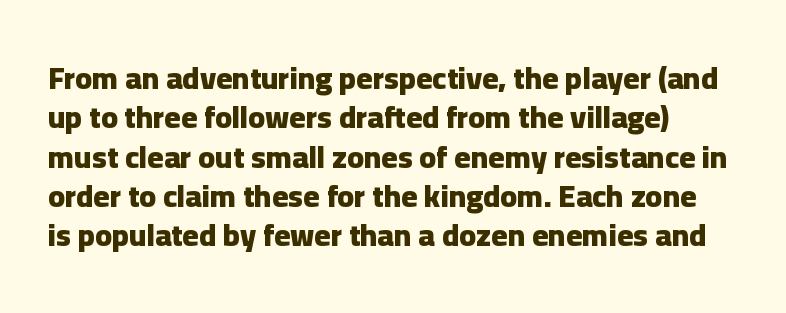
Each row of text sits above clean, open space. Letterform terminals end flat and unadorned throughout the passage. Short note: letters normally spaced. Heft: maximum for text — a bold. Looks like regular typesetting: each glyph gets only the width it needs.
